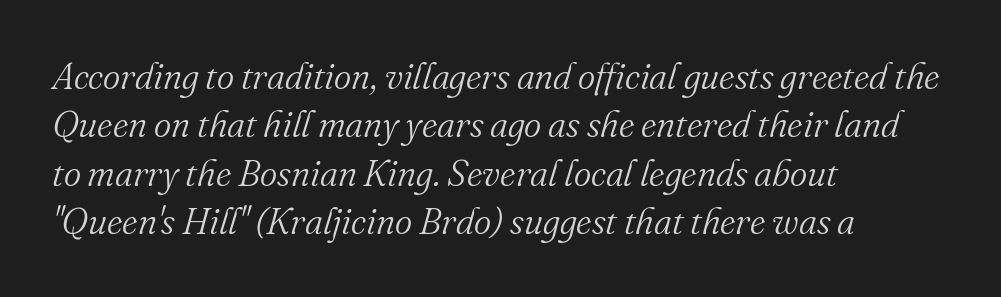
{"serif": "yes", "italic": "yes", "lean": "right", "slant_degrees": 16, "bold": "no", "weight": "light", "width": "normal", "stroke_contrast": "medium", "x_height": "small", "monospaced": "no", "underline": "no", "align": "left", "line_spacing": "normal", "line_spacing_ratio": 1.31, "letter_spacing": "normal", "letter_spacing_em": 0.0, "glyph_px": 37}
